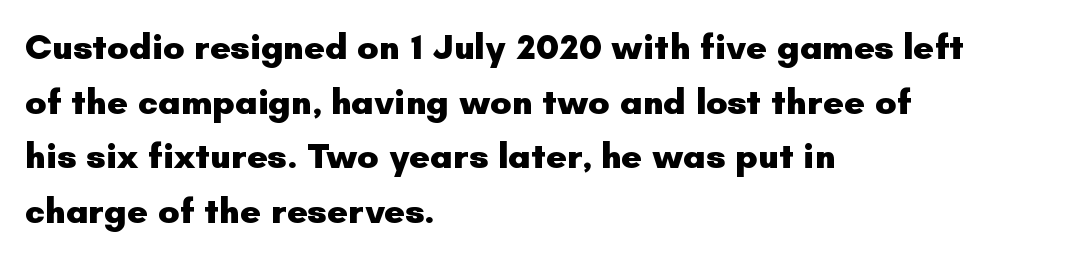
{"serif": "no", "italic": "no", "bold": "yes", "weight": "heavy", "width": "normal", "stroke_contrast": "low", "x_height": "small", "monospaced": "no", "underline": "no", "align": "left", "line_spacing": "normal", "line_spacing_ratio": 1.52, "letter_spacing": "normal", "letter_spacing_em": 0.0, "glyph_px": 36}
